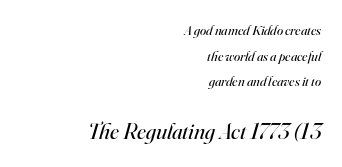
The image shows 23 px text type, italic (leaning right); set right-aligned, line spacing 1.83x, normal letter spacing, not underlined; the second (bottom) block is 1.64x larger.
